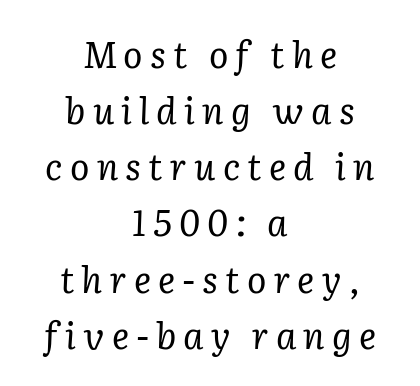
{"serif": "yes", "italic": "yes", "lean": "right", "slant_degrees": 2, "bold": "no", "weight": "regular", "width": "normal", "stroke_contrast": "low", "x_height": "medium", "monospaced": "no", "underline": "no", "align": "center", "line_spacing": "normal", "line_spacing_ratio": 1.56, "letter_spacing": "wide", "letter_spacing_em": 0.2, "glyph_px": 36}
